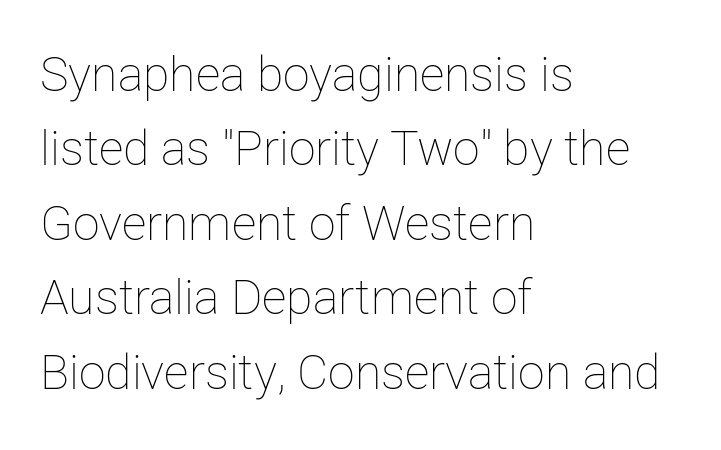
A typesetter would call this zero additional tracking. The space between consecutive lines is moderate. Descender tails drop into unmarked territory. You can tell it's not italic because the verticals are truly vertical.
